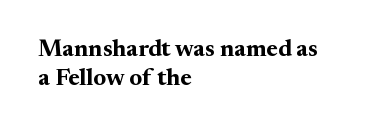
Q: Is the text bold? A: Yes.
Q: Is the text italic (slanted)? A: No, it is upright.
Q: Is the text underlined? A: No.
Q: How is the paragraph aligned? A: Left-aligned.
Q: Is the spacing between letters normal or unusually wide? A: Normal.
